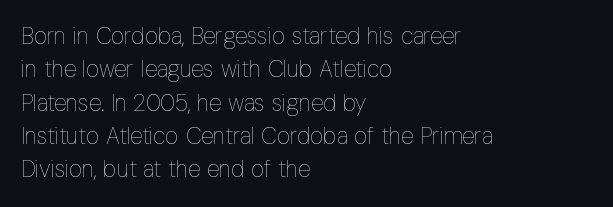
The image shows 23 px text type, upright; set left-aligned, normal line spacing (1.45x), normal letter spacing, not underlined.
